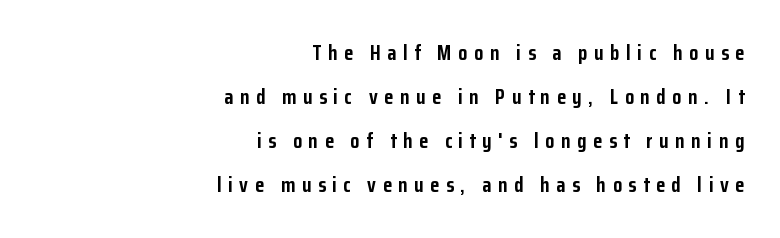
{"italic": "no", "bold": "yes", "underline": "no", "align": "right", "line_spacing": "loose", "line_spacing_ratio": 2.09, "letter_spacing": "wide", "letter_spacing_em": 0.31, "glyph_px": 21}
